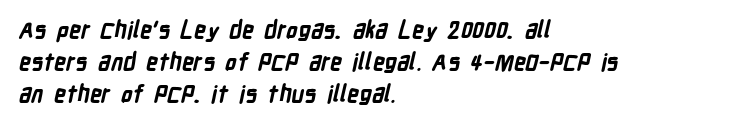
{"bold": "yes", "underline": "no", "align": "left", "line_spacing": "normal", "line_spacing_ratio": 1.39, "letter_spacing": "normal", "letter_spacing_em": 0.0, "glyph_px": 23}
